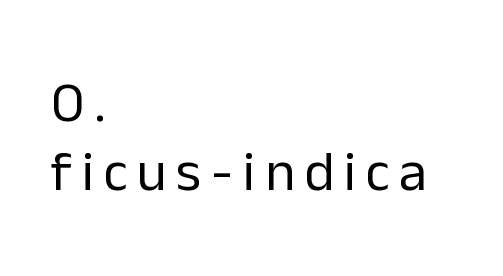
{"serif": "no", "italic": "no", "bold": "no", "weight": "regular", "width": "normal", "stroke_contrast": "low", "x_height": "medium", "monospaced": "no", "underline": "no", "align": "left", "line_spacing_ratio": 1.23, "glyph_px": 56}
